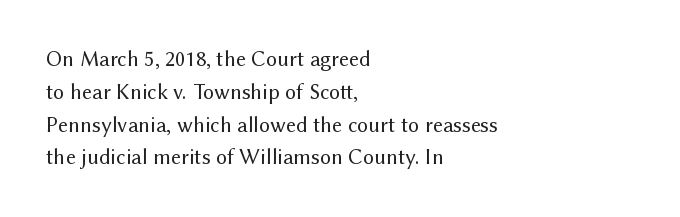
Descender tails drop into unmarked territory. Vertically, the passage feels balanced, rows spaced as you'd expect. The typesetter chose a ragged-right arrangement here. The typography opts for an upright posture over an oblique one. The rendering keeps characters at their native spacing. Stroke mass is kept to a normal reading level or below.
